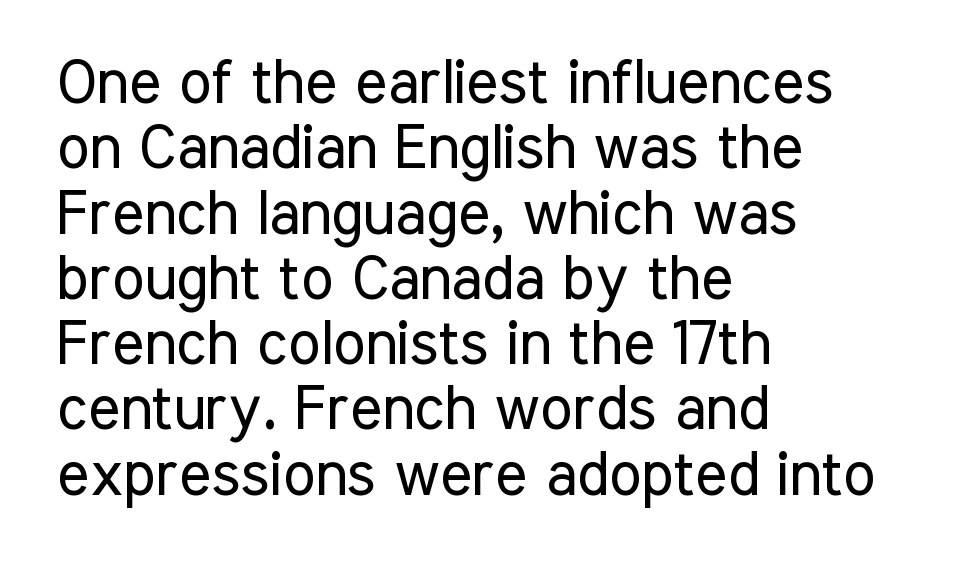
{"serif": "no", "italic": "no", "bold": "no", "weight": "regular", "width": "condensed", "stroke_contrast": "low", "x_height": "medium", "monospaced": "no", "underline": "no", "align": "left", "line_spacing": "tight", "line_spacing_ratio": 1.07, "letter_spacing": "normal", "letter_spacing_em": 0.0, "glyph_px": 61}
